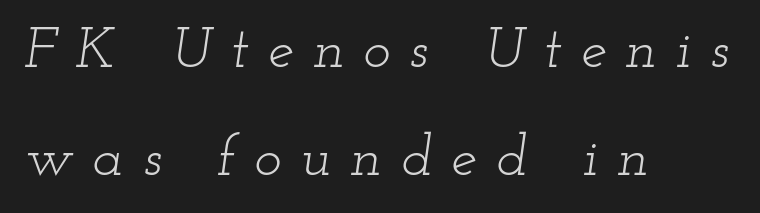
Q: Is the text bold? A: No.
Q: Is the text italic (slanted)? A: Yes, it leans right by about 12 degrees.
Q: Is the typeface a serif or a sans-serif typeface? A: Serif.
Q: Is the text underlined? A: No.
Q: How is the paragraph aligned? A: Left-aligned.
Q: Is the spacing between letters normal or unusually wide? A: Unusually wide.
Q: Width (condensed, normal, or wide)? A: Wide.
Q: Stroke contrast? A: Low.
Q: x-height? A: Small.
Q: Monospaced? A: No.
